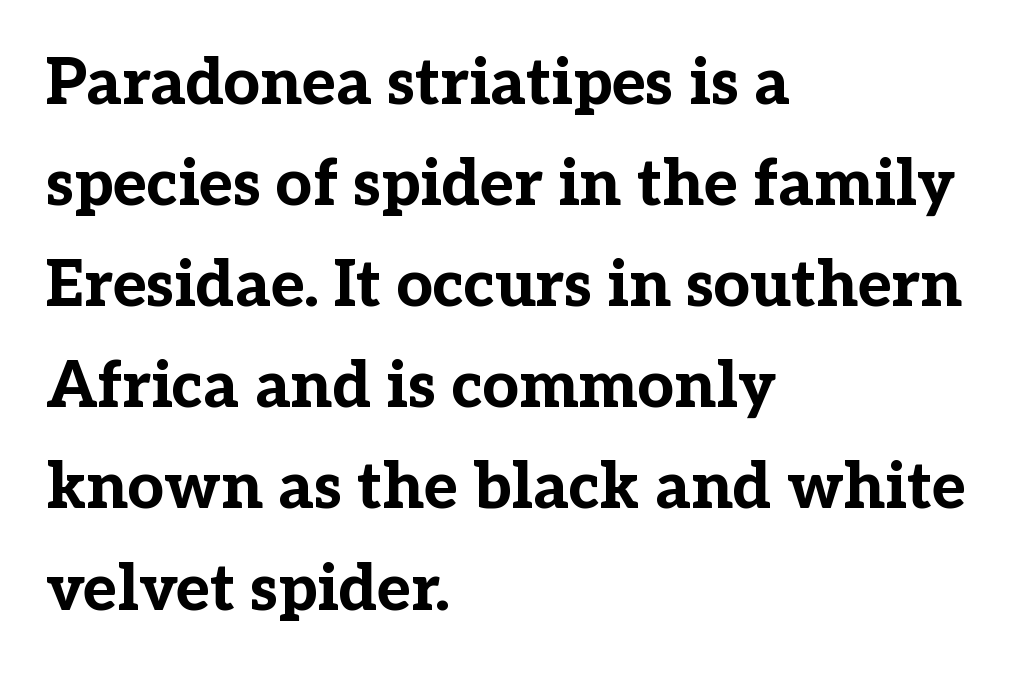
Quick note: underline off. What stands out about the letter spacing? Nothing — it is the standard amount. This block has exactly the height ordinary leading produces. As a designer I'd log this as weight 700, bold.
